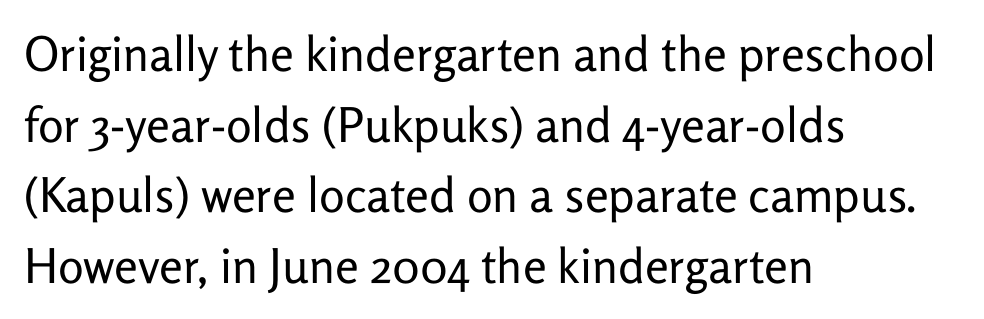
Q: Is the text bold? A: No.
Q: Is the text italic (slanted)? A: No, it is upright.
Q: Is the typeface a serif or a sans-serif typeface? A: Sans-serif.
Q: Is the text underlined? A: No.
Q: How is the paragraph aligned? A: Left-aligned.
Q: Is the spacing between letters normal or unusually wide? A: Normal.
Q: Is the spacing between lines tight, normal or loose? A: Normal.
Q: Width (condensed, normal, or wide)? A: Normal.
Q: Stroke contrast? A: Low.
Q: x-height? A: Medium.
Q: Monospaced? A: No.
